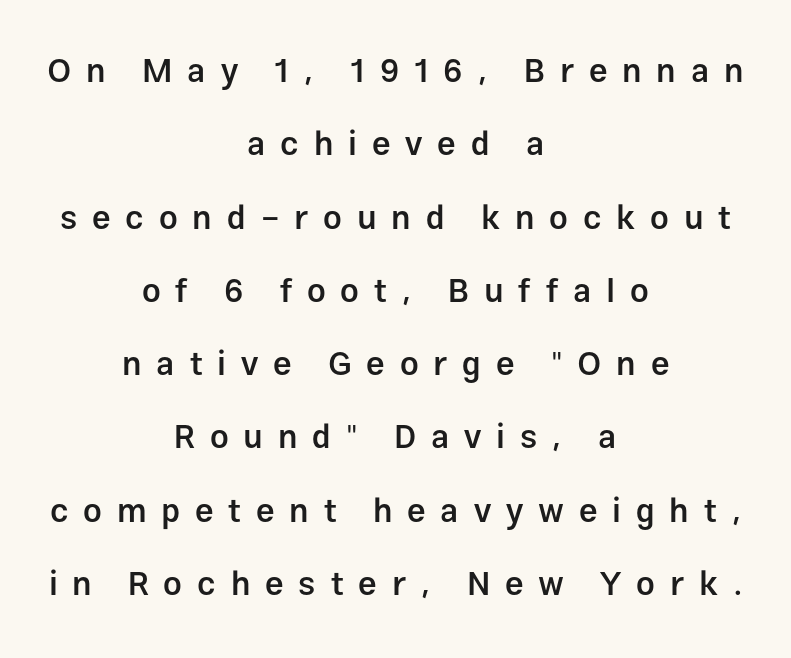
Display-style spreading of the glyphs; the letterfit is very open. Is there much room between lines? Yes — plenty of vertical air separates them. The passage shown is typed in a proportional face where columns would drift. The paragraph shown floats in the horizontal middle. Typographically, this falls in the sans-serif category.
